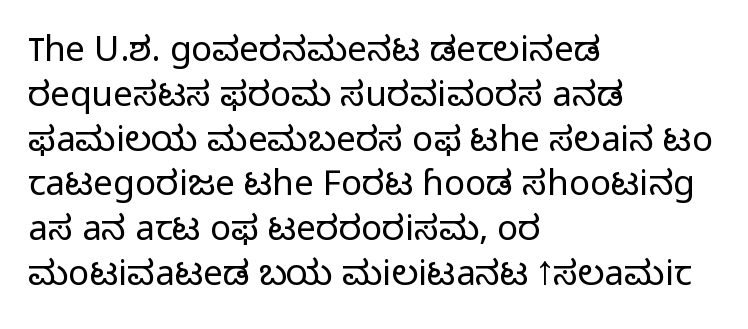
Honestly, there is no underline to notice here at all. This reads as an unemphasized weight, regular at the heaviest. Quick note: not italic, upright. A typesetter would call this proportional, since set widths differ per character.
